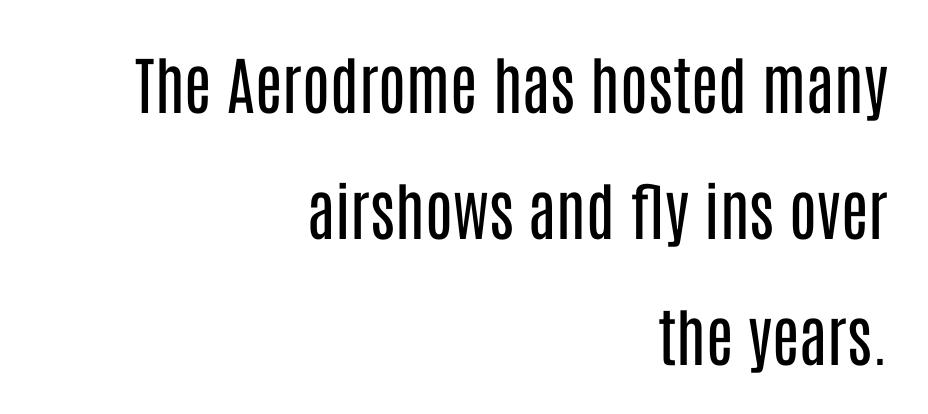
{"serif": "no", "italic": "no", "bold": "no", "weight": "regular", "width": "condensed", "stroke_contrast": "low", "x_height": "large", "monospaced": "no", "underline": "no", "align": "right", "line_spacing": "loose", "line_spacing_ratio": 2.0, "letter_spacing": "normal", "letter_spacing_em": 0.0, "glyph_px": 63}
